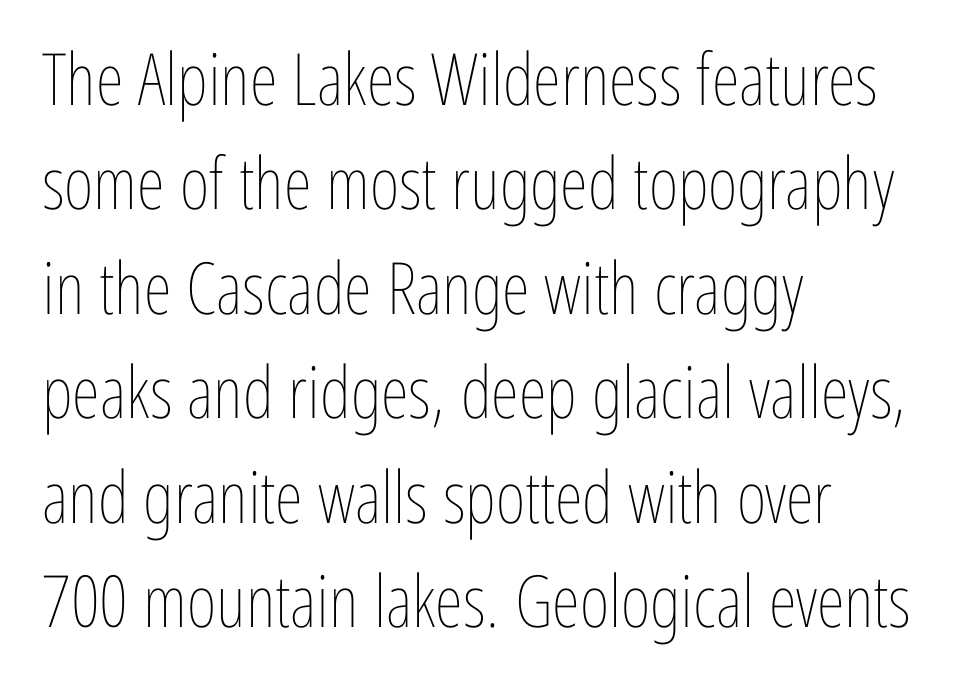
The image shows 72 px thin, condensed type, upright; set left-aligned, normal line spacing (1.45x), normal letter spacing, not underlined; low stroke contrast and a medium x-height.
